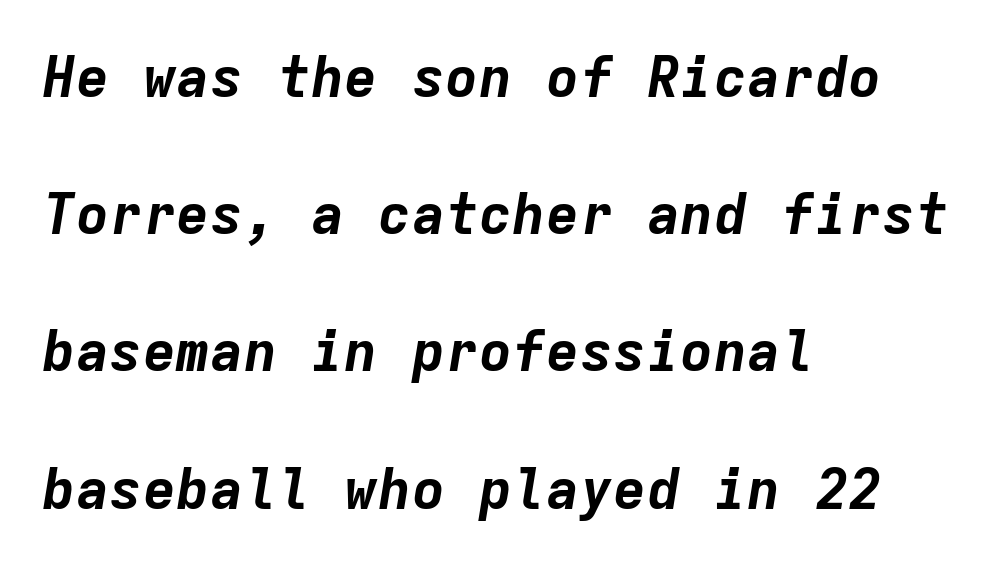
Q: Is the text bold? A: Yes.
Q: Is the text italic (slanted)? A: Yes, it leans right by about 9 degrees.
Q: Is the text underlined? A: No.
Q: How is the paragraph aligned? A: Left-aligned.
Q: Is the spacing between letters normal or unusually wide? A: Normal.
Q: Is the spacing between lines tight, normal or loose? A: Loose.
Q: Width (condensed, normal, or wide)? A: Normal.
Q: Stroke contrast? A: Low.
Q: x-height? A: Medium.
Q: Monospaced? A: Yes.
